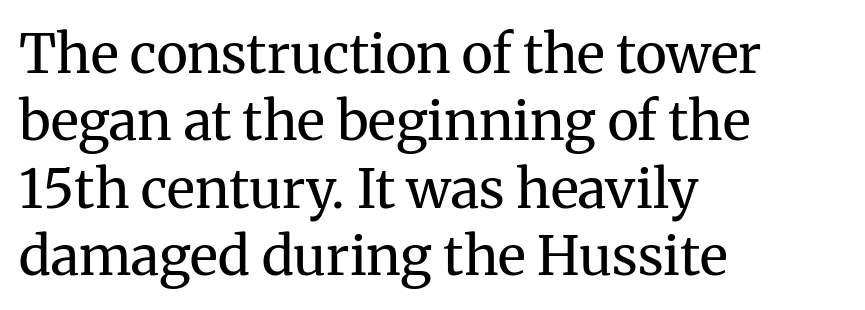
Q: Is the text bold? A: No.
Q: Is the text italic (slanted)? A: No, it is upright.
Q: Is the typeface a serif or a sans-serif typeface? A: Serif.
Q: Is the text underlined? A: No.
Q: How is the paragraph aligned? A: Left-aligned.
Q: Is the spacing between letters normal or unusually wide? A: Normal.
Q: Is the spacing between lines tight, normal or loose? A: Normal.
Q: Width (condensed, normal, or wide)? A: Normal.
Q: Stroke contrast? A: Medium.
Q: x-height? A: Medium.
Q: Monospaced? A: No.
